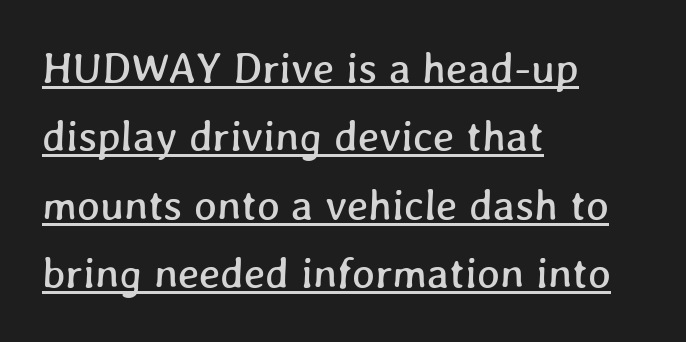
Q: Is the text underlined? A: Yes.
Q: How is the paragraph aligned? A: Left-aligned.
Q: Is the spacing between letters normal or unusually wide? A: Normal.
Q: Is the spacing between lines tight, normal or loose? A: Normal.
Q: Width (condensed, normal, or wide)? A: Normal.
Q: Stroke contrast? A: Low.
Q: x-height? A: Medium.
Q: Monospaced? A: No.
